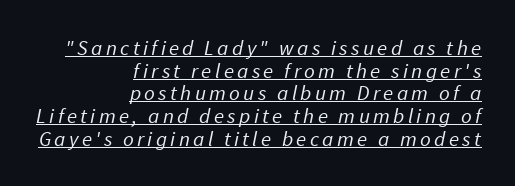
The image shows 21 px text type; set right-aligned, tight line spacing (1.08x), underlined.
